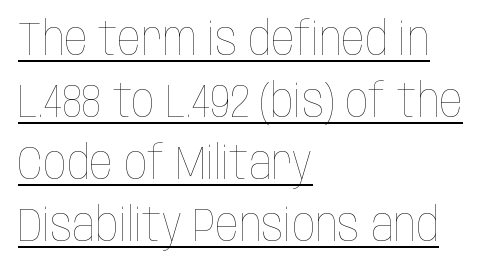
The image shows 46 px thin, condensed type, upright; set left-aligned, normal line spacing (1.35x), normal letter spacing, underlined; low stroke contrast and a large x-height.
